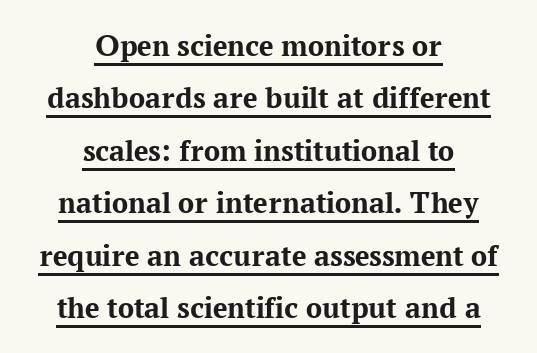
Q: Is the text bold? A: Yes.
Q: Is the text italic (slanted)? A: No, it is upright.
Q: Is the typeface a serif or a sans-serif typeface? A: Serif.
Q: Is the text underlined? A: Yes.
Q: How is the paragraph aligned? A: Centered.
Q: Is the spacing between letters normal or unusually wide? A: Normal.
Q: Is the spacing between lines tight, normal or loose? A: Normal.
Q: Width (condensed, normal, or wide)? A: Normal.
Q: Stroke contrast? A: Medium.
Q: x-height? A: Medium.
Q: Monospaced? A: No.
